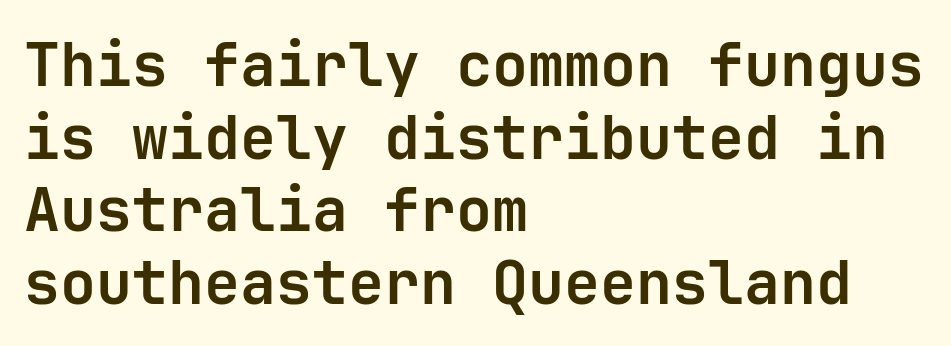
Compared with a centered layout, this one pins lines to the left instead. Does extra space separate the letters? No, they use regular spacing. Here the designer chose a console-style face with uniform glyph widths. Type without underlining.
